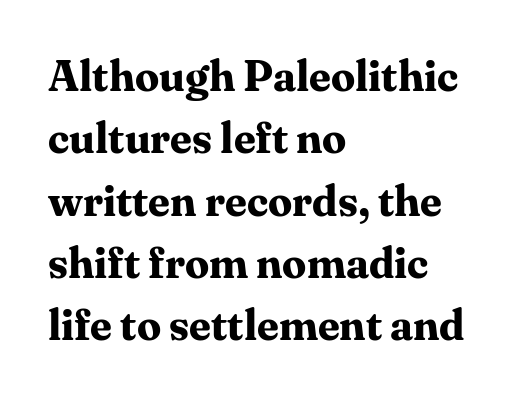
The lines are quadded left. In terms of letterform style, serifs are clearly present. The strip under each line holds only bare page. Is the type bold? Yes — the strokes are clearly thick and heavy.
